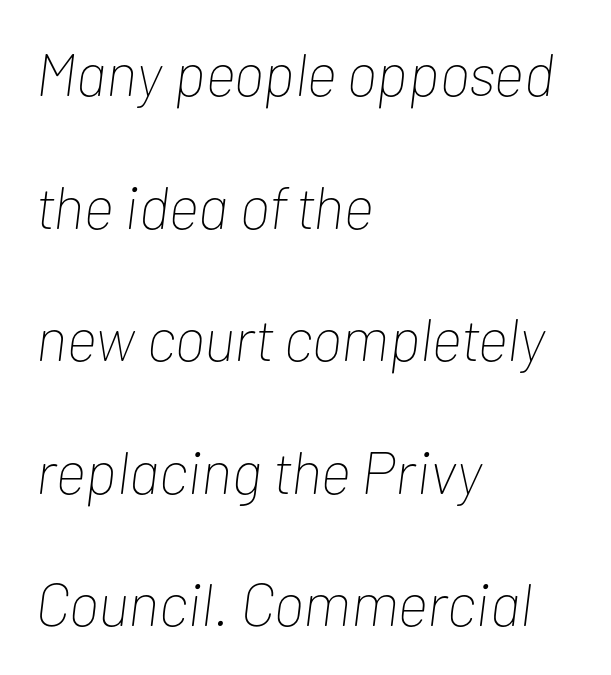
The image shows 60 px thin, condensed type, italic (leaning right); set left-aligned, loose line spacing (2.21x), normal letter spacing, not underlined; low stroke contrast and a medium x-height.
